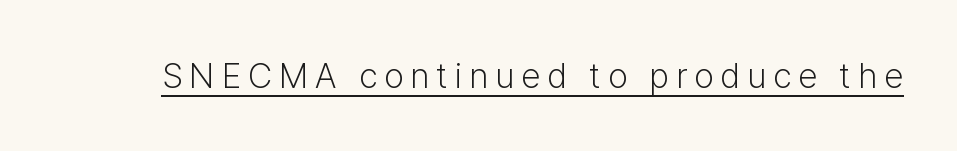
Q: Is the text bold? A: No.
Q: Is the text italic (slanted)? A: No, it is upright.
Q: Is the typeface a serif or a sans-serif typeface? A: Sans-serif.
Q: Is the text underlined? A: Yes.
Q: Is the spacing between letters normal or unusually wide? A: Unusually wide.
Q: Width (condensed, normal, or wide)? A: Normal.
Q: Stroke contrast? A: Low.
Q: x-height? A: Medium.
Q: Monospaced? A: No.
